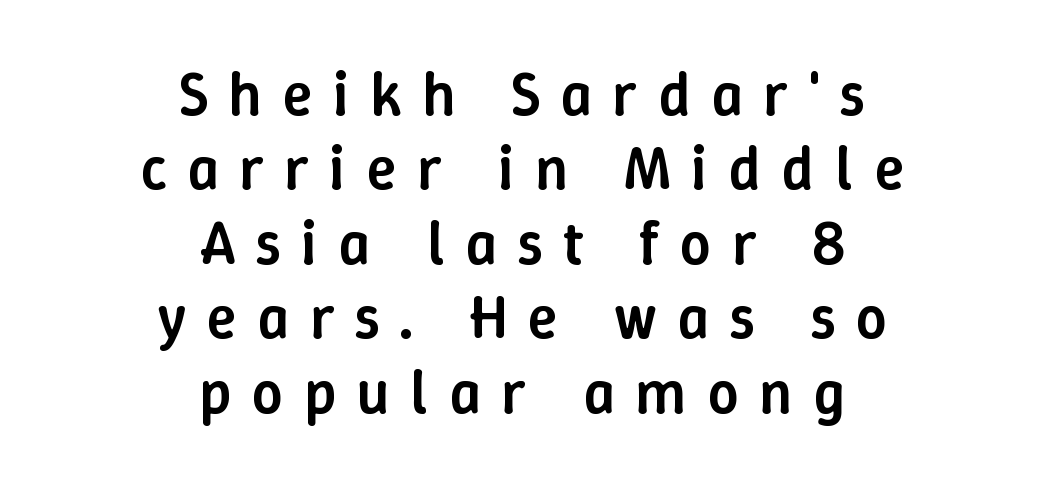
Q: Is the text bold? A: Semi-bold.
Q: Is the text italic (slanted)? A: No, it is upright.
Q: Is the text underlined? A: No.
Q: How is the paragraph aligned? A: Centered.
Q: Is the spacing between letters normal or unusually wide? A: Unusually wide.
Q: Width (condensed, normal, or wide)? A: Normal.
Q: Stroke contrast? A: Low.
Q: x-height? A: Medium.
Q: Monospaced? A: No.
